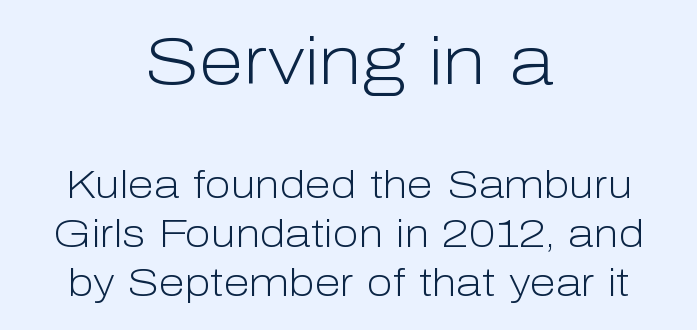
The image shows 66 px light sans-serif type, upright; set centered, normal line spacing (1.29x), normal letter spacing, not underlined; the first (top) block is 1.74x larger; low stroke contrast and a medium x-height.
